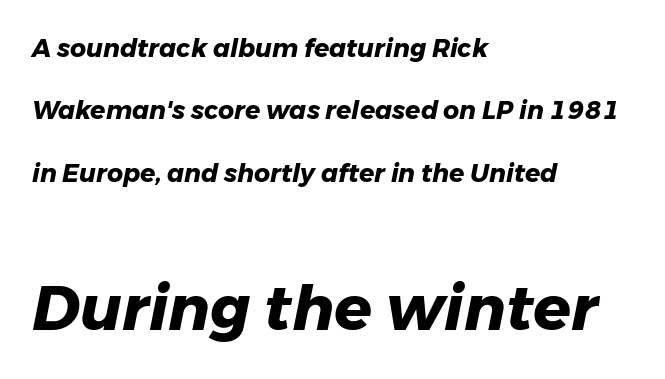
Q: Is the text bold? A: Yes.
Q: Is the text italic (slanted)? A: Yes, it leans right by about 11 degrees.
Q: Is the text underlined? A: No.
Q: How is the paragraph aligned? A: Left-aligned.
Q: Is the spacing between letters normal or unusually wide? A: Normal.
Q: Is the spacing between lines tight, normal or loose? A: Loose.
Q: Which block of text is set in a larger size, the first (top) or the second (bottom)? A: The second (bottom) one.
Q: Width (condensed, normal, or wide)? A: Normal.
Q: Stroke contrast? A: Low.
Q: x-height? A: Medium.
Q: Monospaced? A: No.
